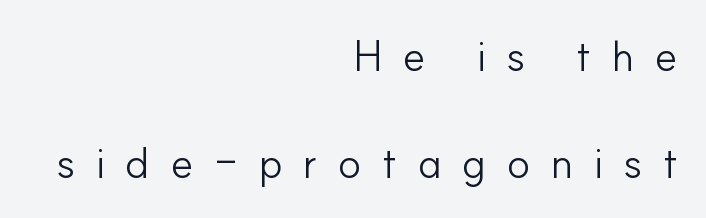
{"serif": "no", "italic": "no", "bold": "no", "weight": "light", "width": "normal", "stroke_contrast": "low", "x_height": "small", "monospaced": "no", "underline": "no", "align": "right", "line_spacing": "loose", "line_spacing_ratio": 2.48, "letter_spacing": "wide", "letter_spacing_em": 0.47, "glyph_px": 43}
